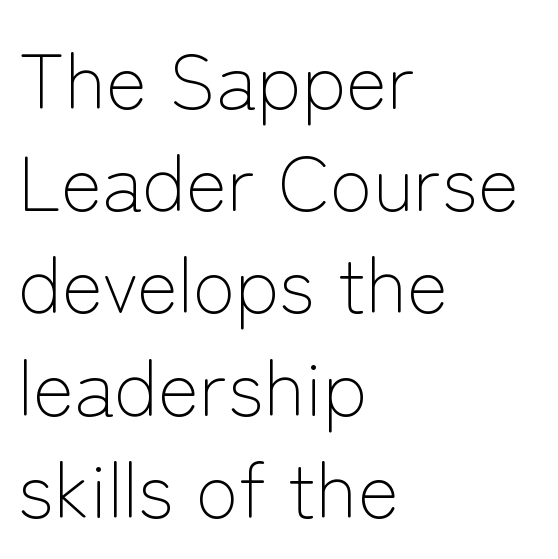
{"serif": "no", "italic": "no", "bold": "no", "weight": "light", "width": "normal", "stroke_contrast": "low", "x_height": "medium", "monospaced": "no", "underline": "no", "align": "left", "line_spacing": "normal", "line_spacing_ratio": 1.31, "letter_spacing": "normal", "letter_spacing_em": 0.0, "glyph_px": 78}
